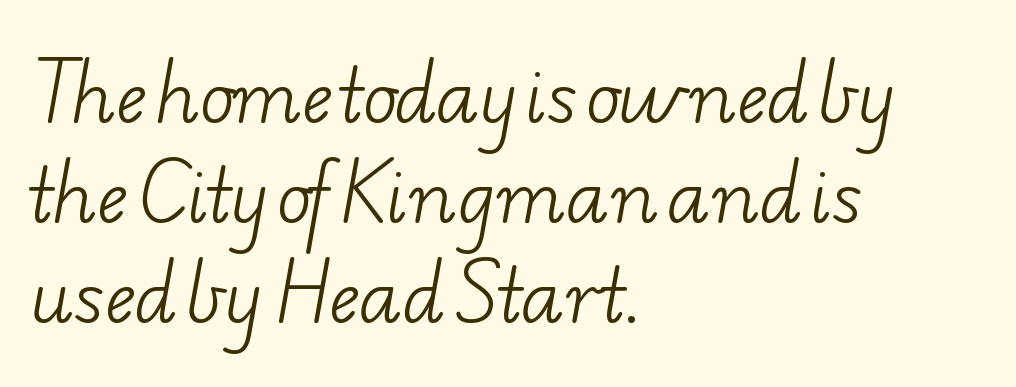
Q: Is the text bold? A: No.
Q: Is the typeface a serif or a sans-serif typeface? A: Serif.
Q: Is the text underlined? A: No.
Q: How is the paragraph aligned? A: Left-aligned.
Q: Is the spacing between letters normal or unusually wide? A: Normal.
Q: Is the spacing between lines tight, normal or loose? A: Normal.
Q: Width (condensed, normal, or wide)? A: Wide.
Q: Stroke contrast? A: Low.
Q: x-height? A: Small.
Q: Monospaced? A: No.
